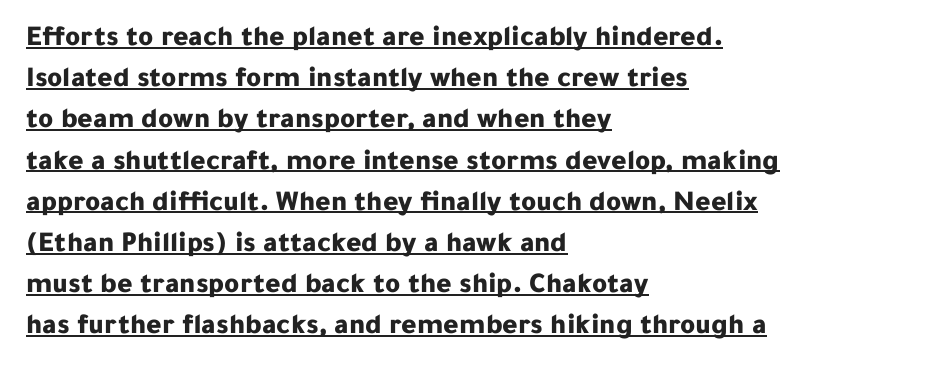
As a designer I'd log this as weight 700, bold. Stroke terminals: plain, sans-serif. In terms of letterspacing, this is plain default setting. Honestly, the row spacing looks completely unremarkable. Beneath each row of characters lies a ruled line.
